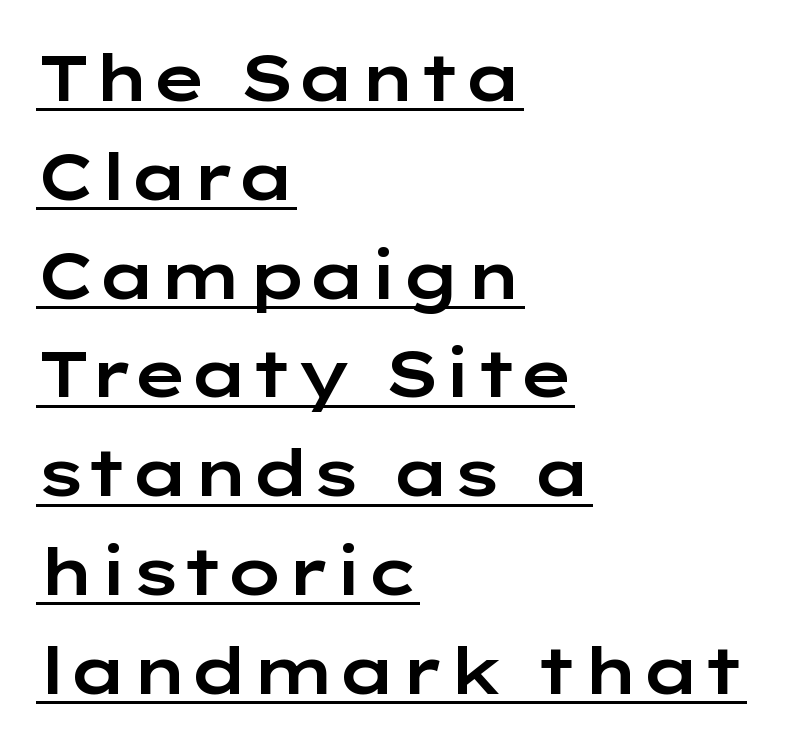
Spacing between characters is what you'd get straight out of the box. A continuous stroke trails under the words, as in a hyperlink. Here the designer chose a conventional face with non-uniform glyph widths. Vertical spacing — default.
